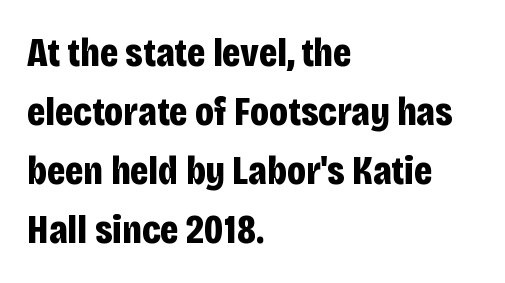
{"serif": "no", "italic": "no", "bold": "yes", "weight": "bold", "width": "condensed", "stroke_contrast": "low", "x_height": "large", "monospaced": "no", "underline": "no", "align": "left", "line_spacing": "normal", "line_spacing_ratio": 1.44, "letter_spacing": "normal", "letter_spacing_em": 0.0, "glyph_px": 41}
